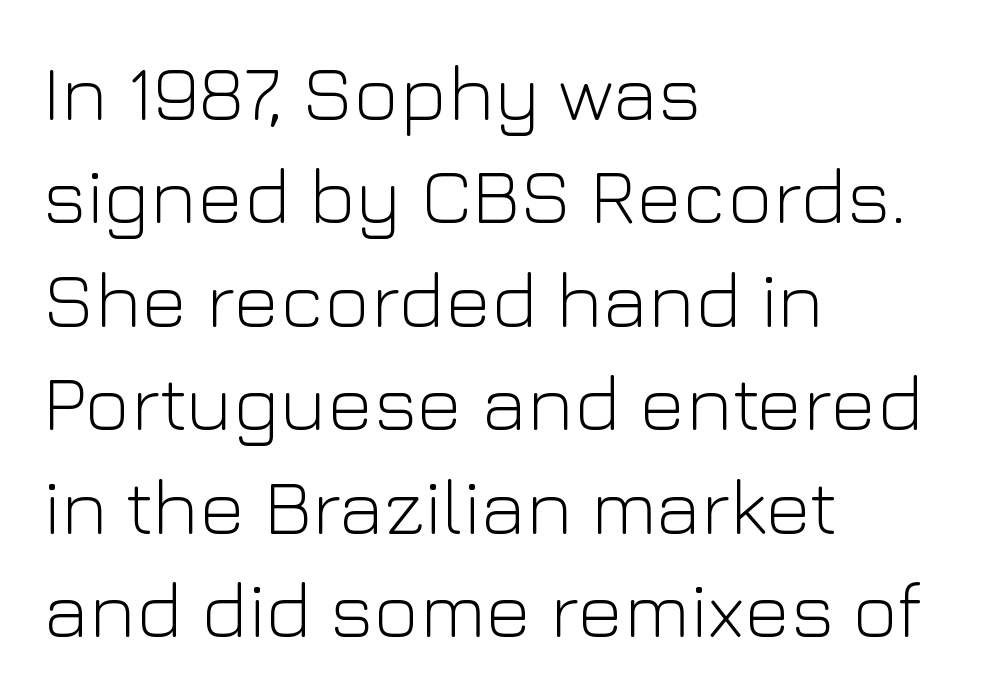
Q: Is the text bold? A: No.
Q: Is the text italic (slanted)? A: No, it is upright.
Q: Is the typeface a serif or a sans-serif typeface? A: Sans-serif.
Q: Is the text underlined? A: No.
Q: How is the paragraph aligned? A: Left-aligned.
Q: Is the spacing between letters normal or unusually wide? A: Normal.
Q: Is the spacing between lines tight, normal or loose? A: Normal.
Q: Width (condensed, normal, or wide)? A: Normal.
Q: Stroke contrast? A: Low.
Q: x-height? A: Medium.
Q: Monospaced? A: No.
